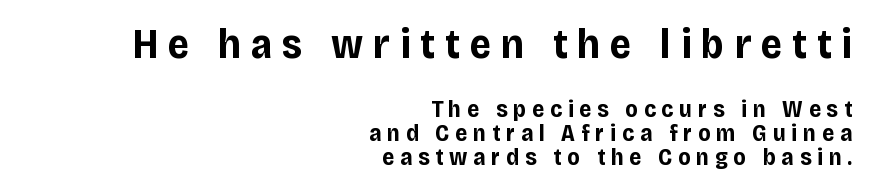
Letter spacing: wide. Compared with an ordinary text face, these strokes are far heavier — a full bold. Varying glyph widths throughout — classic text-font behaviour. Vertical spacing — tight. Typographically, this falls in the sans-serif category. In CSS terms this would be text-align: right.
